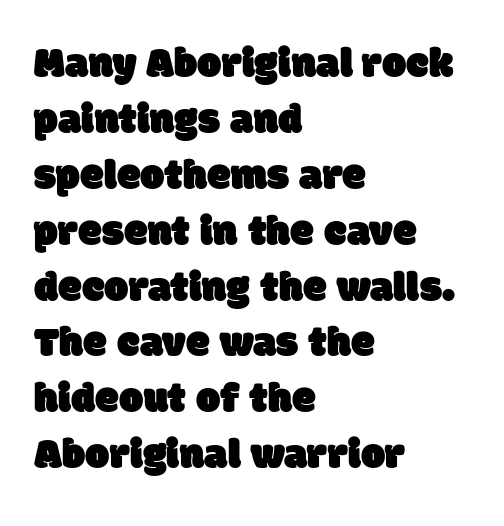
Q: Is the typeface a serif or a sans-serif typeface? A: Sans-serif.
Q: Is the text underlined? A: No.
Q: How is the paragraph aligned? A: Left-aligned.
Q: Is the spacing between letters normal or unusually wide? A: Normal.
Q: Is the spacing between lines tight, normal or loose? A: Normal.
Q: Width (condensed, normal, or wide)? A: Normal.
Q: Stroke contrast? A: Low.
Q: x-height? A: Large.
Q: Monospaced? A: No.
